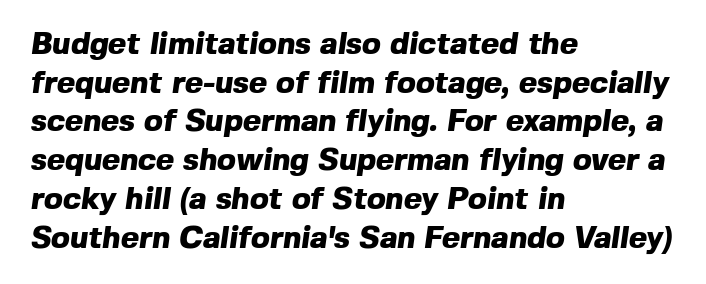
The image shows 31 px heavy sans-serif type; set left-aligned, normal line spacing (1.25x), normal letter spacing, not underlined; a medium x-height.
